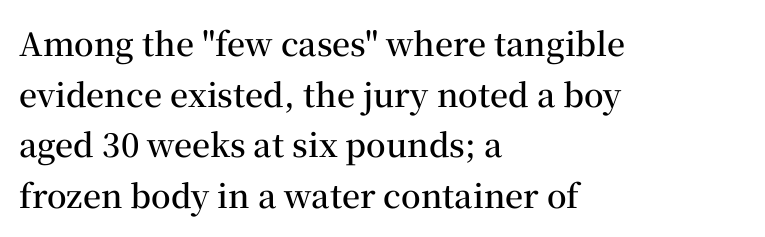
The image shows 32 px semibold serif type, upright; set left-aligned, normal line spacing (1.58x), normal letter spacing, not underlined; medium stroke contrast and a medium x-height.
